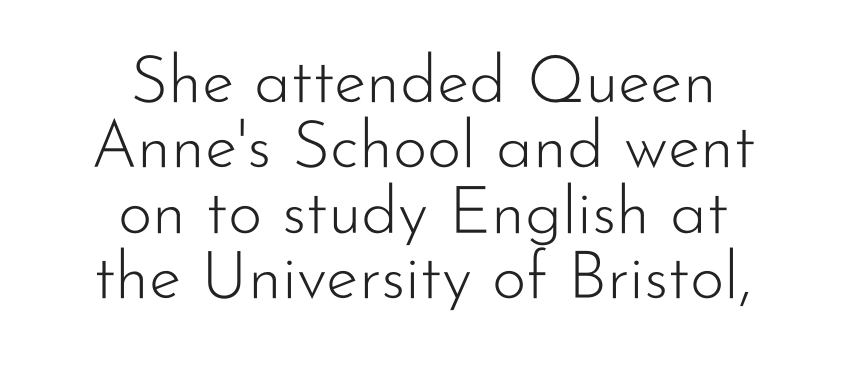
Q: Is the text bold? A: No.
Q: Is the text italic (slanted)? A: No, it is upright.
Q: Is the typeface a serif or a sans-serif typeface? A: Sans-serif.
Q: Is the text underlined? A: No.
Q: How is the paragraph aligned? A: Centered.
Q: Is the spacing between letters normal or unusually wide? A: Normal.
Q: Is the spacing between lines tight, normal or loose? A: Tight.
Q: Width (condensed, normal, or wide)? A: Normal.
Q: Stroke contrast? A: Low.
Q: x-height? A: Small.
Q: Monospaced? A: No.
